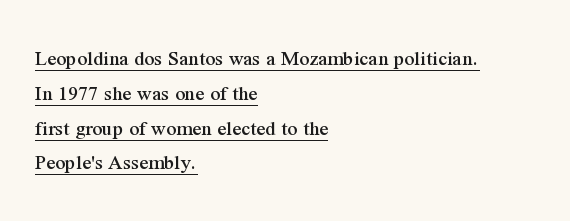
Q: Is the text italic (slanted)? A: No, it is upright.
Q: Is the text underlined? A: Yes.
Q: How is the paragraph aligned? A: Left-aligned.
Q: Is the spacing between letters normal or unusually wide? A: Normal.
Q: Is the spacing between lines tight, normal or loose? A: Normal.
